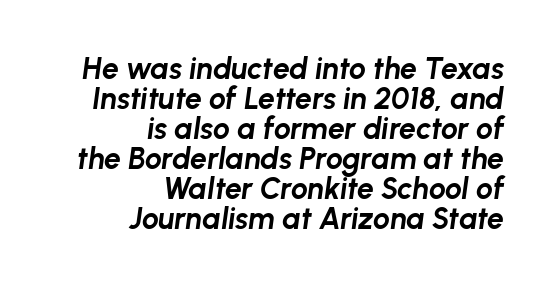
Honestly, the rows look squashed on top of each other. The type is set solid horizontally, with unmodified tracking. The setting favours the right margin, as signatures and pull-quotes sometimes do. The passage shown leans; its letterforms are oblique. In terms of weight, the rendering is a true, heavy bold. Each letter keeps its own natural width here, so spacing adapts to shape.
